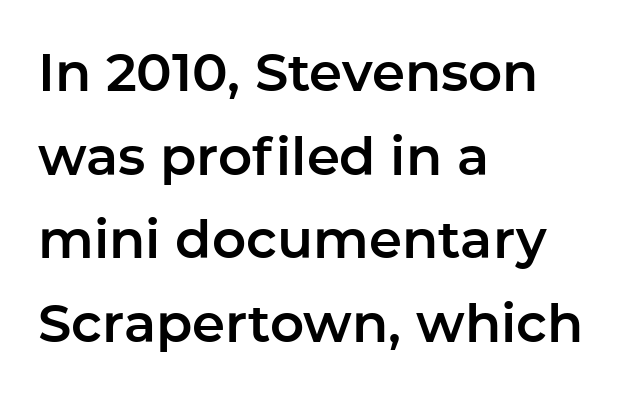
{"serif": "no", "italic": "no", "width": "normal", "stroke_contrast": "low", "x_height": "medium", "monospaced": "no", "underline": "no", "align": "left", "line_spacing": "normal", "line_spacing_ratio": 1.58, "letter_spacing": "normal", "letter_spacing_em": 0.0, "glyph_px": 53}
